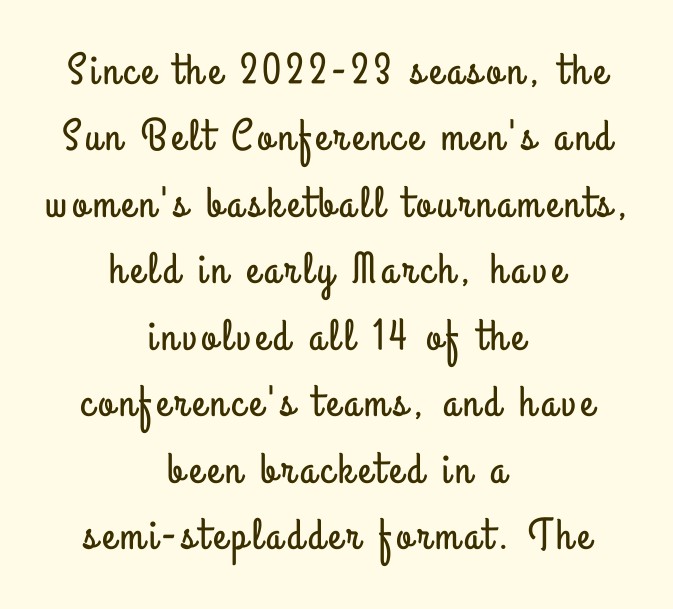
You could not count columns in this text — the font is proportionally spaced. Glance below the letters and you will spot only blank space. Tall strokes in this sample are plumb rather than angled. The designer left line spacing at the default.
